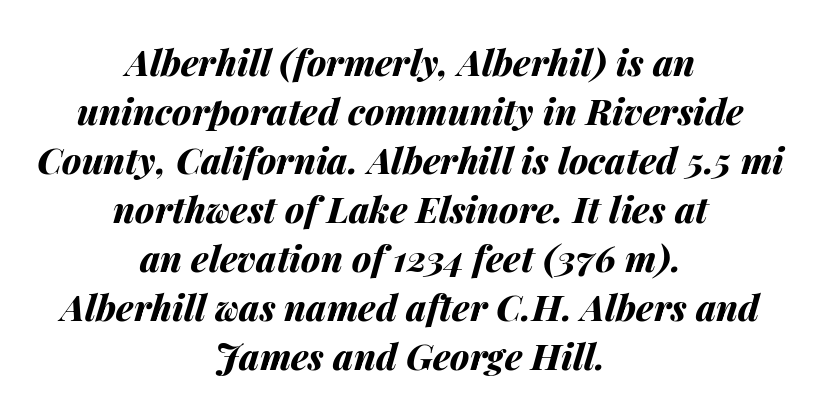
The image shows 36 px bold type, italic (leaning right); set centered, normal line spacing (1.36x), normal letter spacing, not underlined; medium stroke contrast and a medium x-height.
